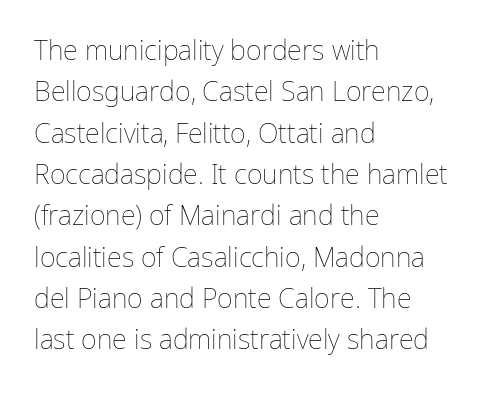
In terms of leading, this rendering sits right in the middle. The lettering stays uniformly vertical, giving the passage a roman look. Decoration check: the copy has no underline. The passage shown is not bold in any degree. How are the letters spaced? Ordinarily, with no added tracking.
